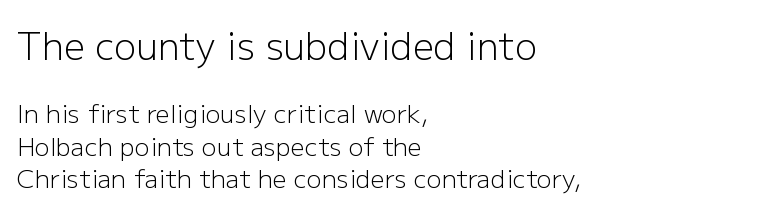
{"serif": "no", "italic": "no", "bold": "no", "weight": "light", "width": "normal", "stroke_contrast": "low", "x_height": "medium", "monospaced": "no", "underline": "no", "align": "left", "line_spacing": "normal", "line_spacing_ratio": 1.29, "letter_spacing": "normal", "letter_spacing_em": 0.0, "larger_block": "first", "size_ratio": 1.48, "glyph_px": 37}
